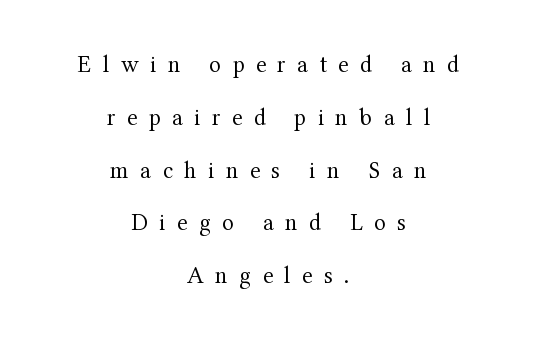
{"italic": "no", "bold": "no", "underline": "no", "align": "center", "line_spacing": "loose", "line_spacing_ratio": 2.2, "letter_spacing": "wide", "letter_spacing_em": 0.48, "glyph_px": 24}
